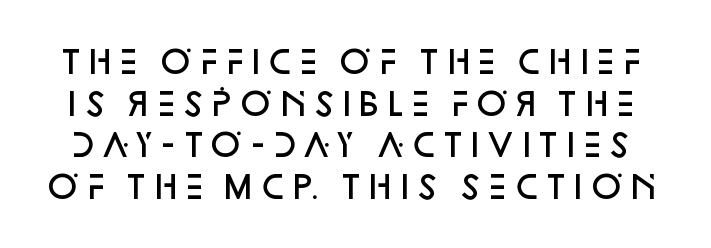
Q: Is the text bold? A: Semi-bold.
Q: Is the text italic (slanted)? A: No, it is upright.
Q: Is the typeface a serif or a sans-serif typeface? A: Sans-serif.
Q: Is the text underlined? A: No.
Q: Is the spacing between letters normal or unusually wide? A: Normal.
Q: Is the spacing between lines tight, normal or loose? A: Normal.
Q: Width (condensed, normal, or wide)? A: Normal.
Q: Stroke contrast? A: Low.
Q: x-height? A: Large.
Q: Monospaced? A: No.
